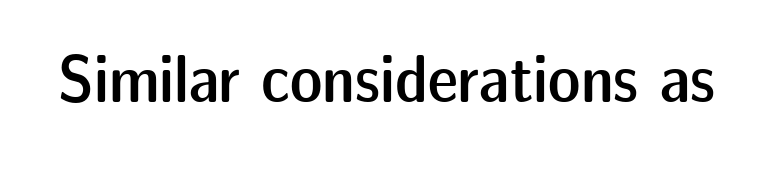
The image shows 68 px semibold sans-serif type, upright; set normal letter spacing, not underlined; low stroke contrast and a medium x-height.
